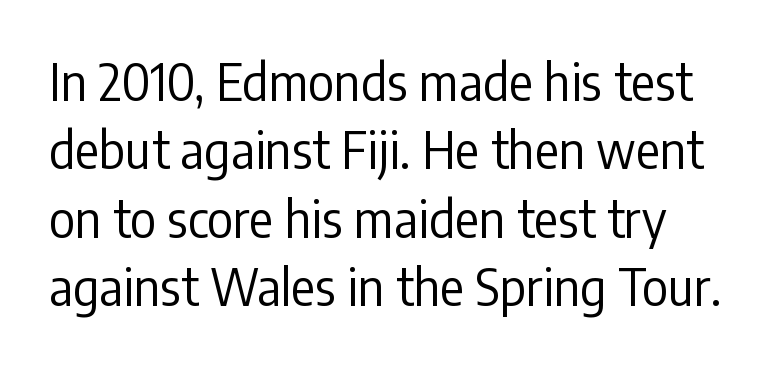
The image shows 50 px regular-weight, condensed sans-serif type, upright; set normal line spacing (1.37x), normal letter spacing, not underlined; low stroke contrast and a medium x-height.
